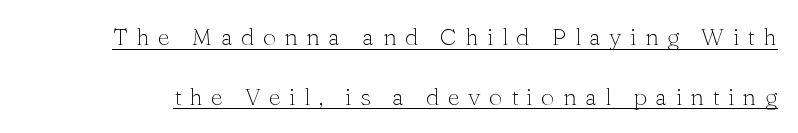
The image shows 24 px text type, upright; set loose line spacing (2.48x), unusually wide letter spacing (+0.34 em), underlined.
